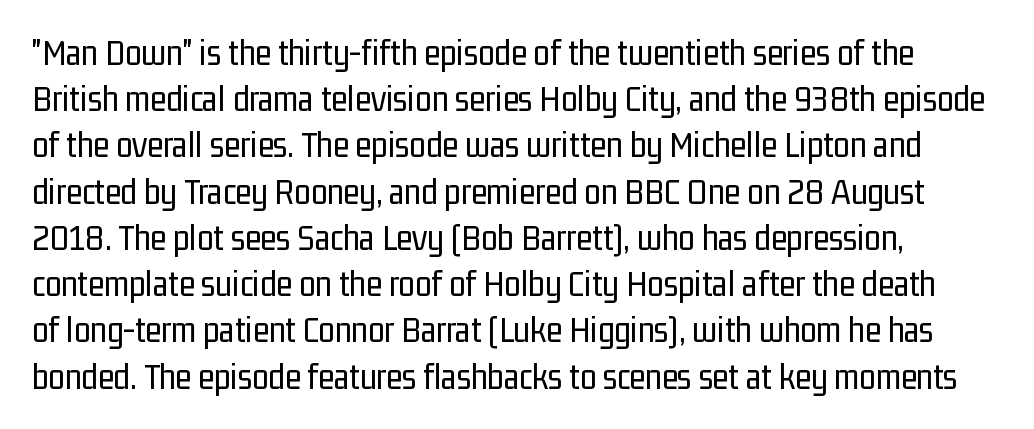
{"serif": "no", "italic": "no", "bold": "no", "weight": "regular", "width": "condensed", "stroke_contrast": "low", "x_height": "medium", "monospaced": "no", "underline": "no", "align": "left", "line_spacing": "normal", "line_spacing_ratio": 1.25, "letter_spacing": "normal", "letter_spacing_em": 0.0, "glyph_px": 37}
